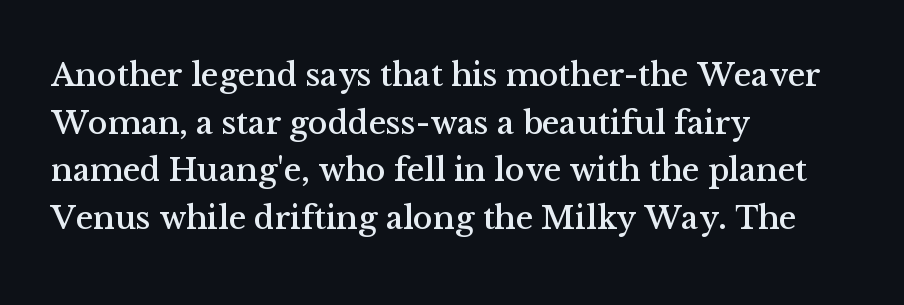
Q: Is the text italic (slanted)? A: No, it is upright.
Q: Is the typeface a serif or a sans-serif typeface? A: Serif.
Q: Is the text underlined? A: No.
Q: How is the paragraph aligned? A: Left-aligned.
Q: Is the spacing between letters normal or unusually wide? A: Normal.
Q: Is the spacing between lines tight, normal or loose? A: Normal.
Q: Width (condensed, normal, or wide)? A: Normal.
Q: Stroke contrast? A: Medium.
Q: x-height? A: Medium.
Q: Monospaced? A: No.
